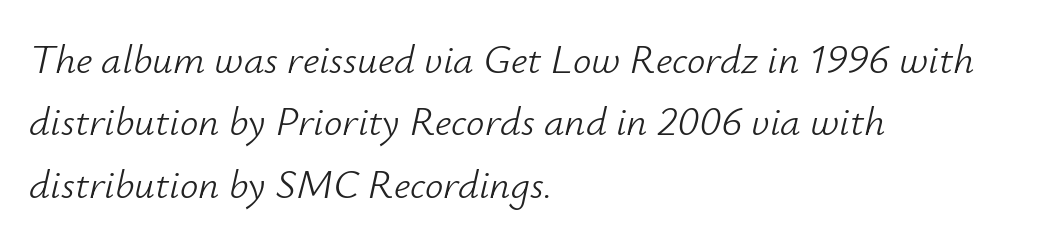
One-word summary of the alignment: left. Tracking value appears to be zero — textbook default spacing. The rendering uses natural spacing where letterforms have individual widths. Compared with a typical body face, this is equally light or lighter still. Tall strokes in this sample are angled rather than plumb.
